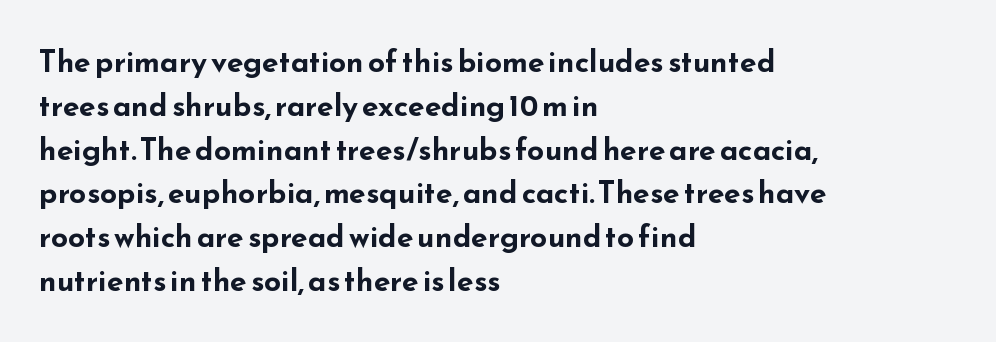
Is the letter spacing exaggerated? No — it looks like the ordinary default. Each letter keeps its own natural width here, so spacing adapts to shape. The specimen omits any rule beneath the text block's lines. Rows of type keep a routine distance in the vertical direction.
